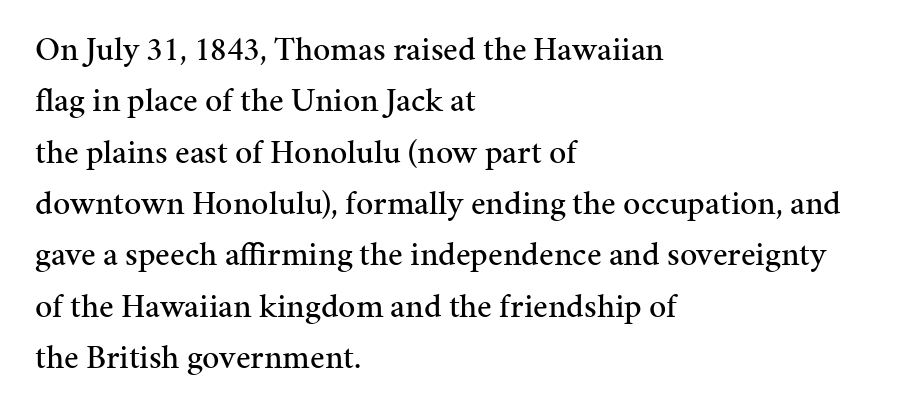
Q: Is the text italic (slanted)? A: No, it is upright.
Q: Is the typeface a serif or a sans-serif typeface? A: Serif.
Q: Is the text underlined? A: No.
Q: How is the paragraph aligned? A: Left-aligned.
Q: Is the spacing between letters normal or unusually wide? A: Normal.
Q: Is the spacing between lines tight, normal or loose? A: Normal.
Q: Width (condensed, normal, or wide)? A: Normal.
Q: Stroke contrast? A: Medium.
Q: x-height? A: Medium.
Q: Monospaced? A: No.
